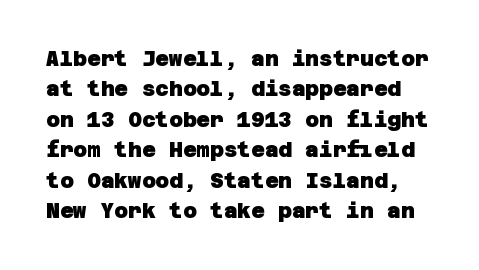
The face used here has the dense, thick strokes of a bold. Regarding leading, the lines here are spaced in the standard way. The passage shown has conventional tracking throughout. Beneath every word, the page is bare.
